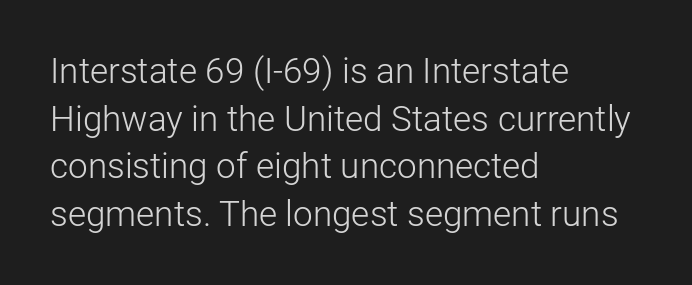
The image shows 35 px light sans-serif type, upright; set left-aligned, normal line spacing (1.36x), normal letter spacing, not underlined; low stroke contrast and a medium x-height.
